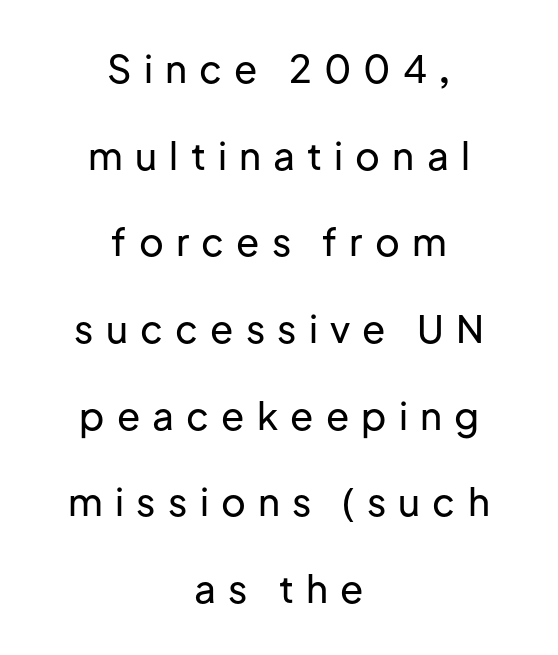
The tracking reads as deliberately expanded to a designer's eye. Varying glyph widths throughout — classic text-font behaviour. The letters stand upright; this is a roman face. Regarding leading, the lines here are spaced well apart. Decoration check: the copy has no underline. To sum up the face: it is a sans, with no serifs.
